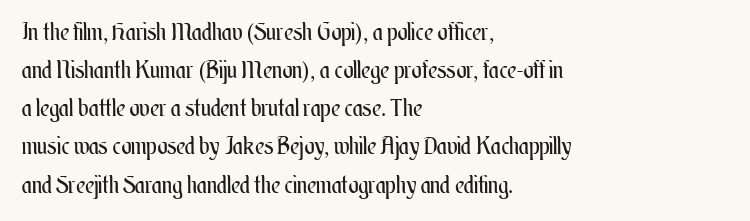
Is there much room between lines? A standard amount, neither cramped nor airy. A roman cut, with each character standing at attention. How are the letters spaced? Ordinarily, with no added tracking. This rendering features lettering with no underline. The paragraph shown leans on its left margin. The weight tops out at a normal text grade.
